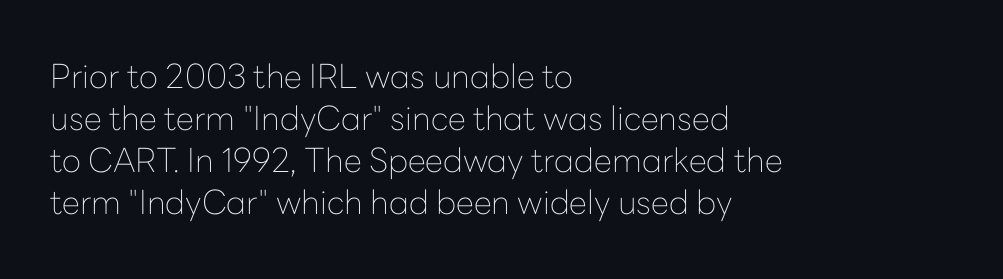
Q: Is the text bold? A: No.
Q: Is the text italic (slanted)? A: No, it is upright.
Q: Is the typeface a serif or a sans-serif typeface? A: Sans-serif.
Q: Is the text underlined? A: No.
Q: How is the paragraph aligned? A: Left-aligned.
Q: Is the spacing between letters normal or unusually wide? A: Normal.
Q: Is the spacing between lines tight, normal or loose? A: Normal.
Q: Width (condensed, normal, or wide)? A: Normal.
Q: Stroke contrast? A: Low.
Q: x-height? A: Medium.
Q: Monospaced? A: No.
